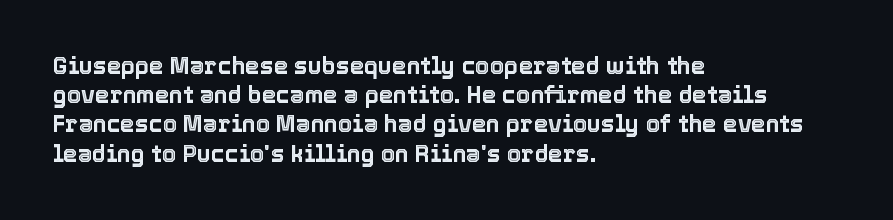
Interline gaps are of average width in this sample. Short note: letters normally spaced. Posture: vertical. The strip under each line holds only bare page. Which margin do the lines hug? The left one — the right edge is uneven.
